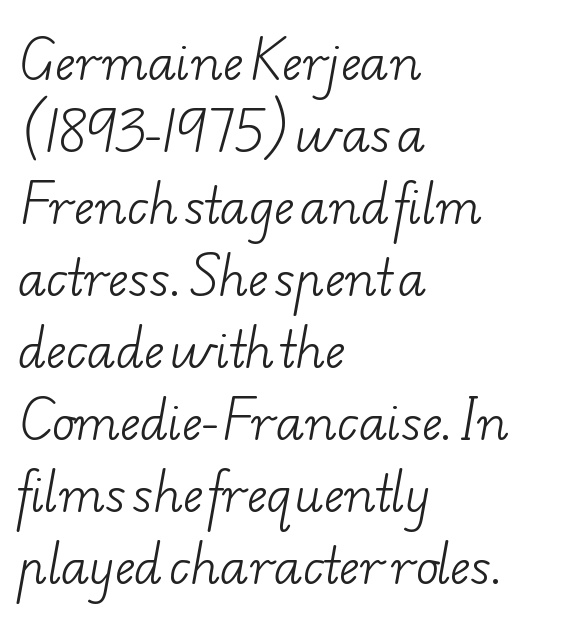
The font is comparable to plain body text, perhaps lighter. Nobody touched the tracking dial on this one. The typeface chosen for these lines features serifs. Summary of vertical rhythm: regular, with standard interline spacing. Here the designer chose a conventional face with non-uniform glyph widths.
